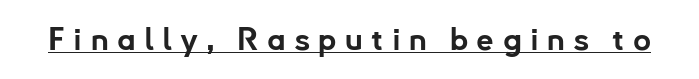
Every letter is thick-stroked: bold, no question. Decoration check: the copy is underlined. The rendering uses natural spacing where letterforms have individual widths. The lettering stays uniformly vertical, giving the passage a roman look. Font category for this specimen: sans-serif.
